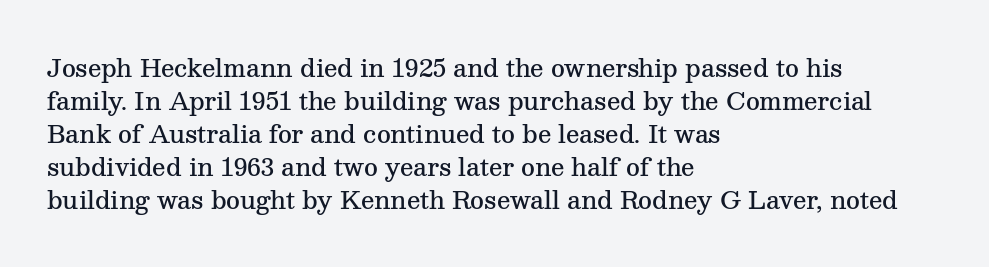
Q: Is the text bold? A: Semi-bold.
Q: Is the text italic (slanted)? A: No, it is upright.
Q: Is the text underlined? A: No.
Q: How is the paragraph aligned? A: Left-aligned.
Q: Is the spacing between letters normal or unusually wide? A: Normal.
Q: Is the spacing between lines tight, normal or loose? A: Normal.
